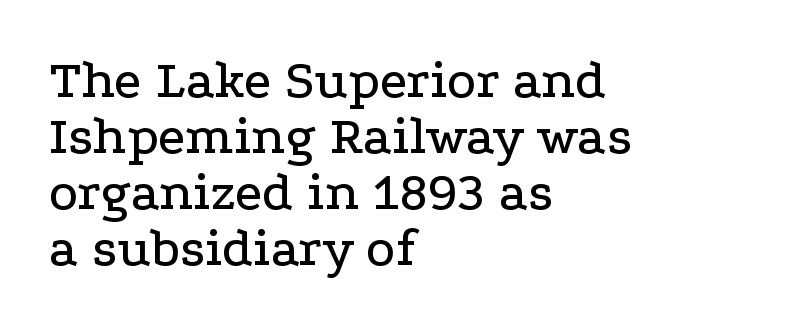
Q: Is the text italic (slanted)? A: No, it is upright.
Q: Is the typeface a serif or a sans-serif typeface? A: Serif.
Q: Is the text underlined? A: No.
Q: How is the paragraph aligned? A: Left-aligned.
Q: Is the spacing between letters normal or unusually wide? A: Normal.
Q: Is the spacing between lines tight, normal or loose? A: Tight.
Q: Width (condensed, normal, or wide)? A: Wide.
Q: Stroke contrast? A: Low.
Q: x-height? A: Medium.
Q: Monospaced? A: No.
